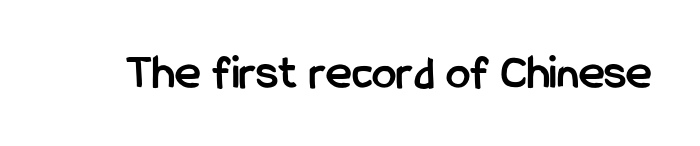
Q: Is the text bold? A: Yes.
Q: Is the text italic (slanted)? A: No, it is upright.
Q: Is the typeface a serif or a sans-serif typeface? A: Sans-serif.
Q: Is the text underlined? A: No.
Q: Is the spacing between letters normal or unusually wide? A: Normal.
Q: Width (condensed, normal, or wide)? A: Condensed.
Q: Stroke contrast? A: Low.
Q: x-height? A: Medium.
Q: Monospaced? A: No.
